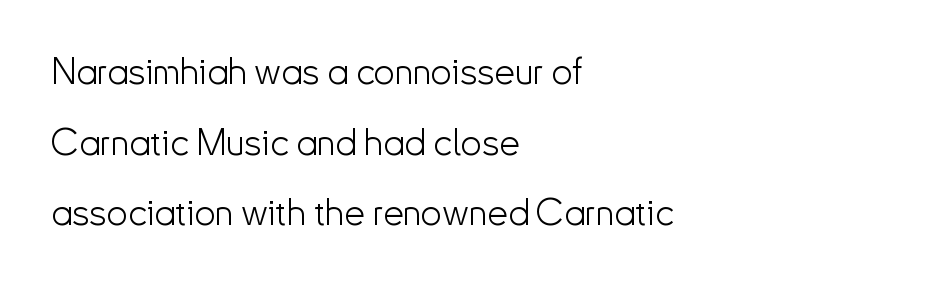
Q: Is the text bold? A: No.
Q: Is the text italic (slanted)? A: No, it is upright.
Q: Is the typeface a serif or a sans-serif typeface? A: Sans-serif.
Q: Is the text underlined? A: No.
Q: How is the paragraph aligned? A: Left-aligned.
Q: Is the spacing between letters normal or unusually wide? A: Normal.
Q: Is the spacing between lines tight, normal or loose? A: Loose.
Q: Width (condensed, normal, or wide)? A: Normal.
Q: Stroke contrast? A: Low.
Q: x-height? A: Small.
Q: Monospaced? A: No.
